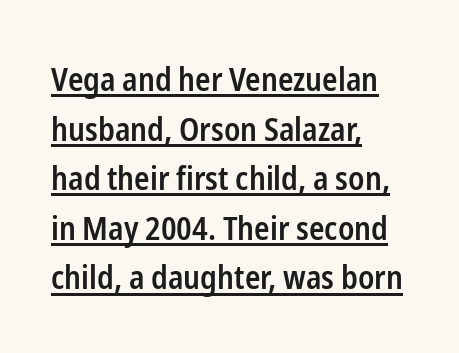
The image shows 32 px semibold, condensed sans-serif type, upright; set left-aligned, normal line spacing (1.55x), normal letter spacing, underlined; low stroke contrast and a medium x-height.
